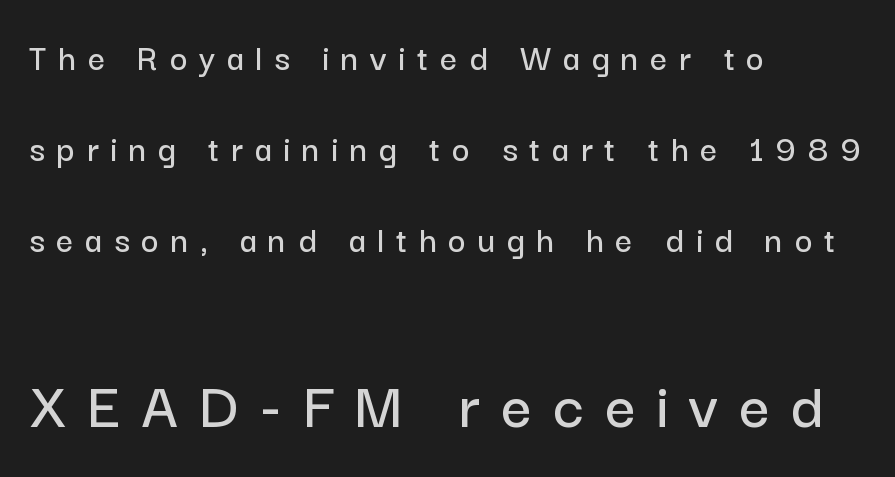
{"serif": "no", "italic": "no", "width": "normal", "stroke_contrast": "low", "x_height": "medium", "monospaced": "no", "underline": "no", "align": "left", "line_spacing": "loose", "line_spacing_ratio": 2.39, "letter_spacing": "wide", "letter_spacing_em": 0.31, "larger_block": "second", "size_ratio": 1.76, "glyph_px": 67}
